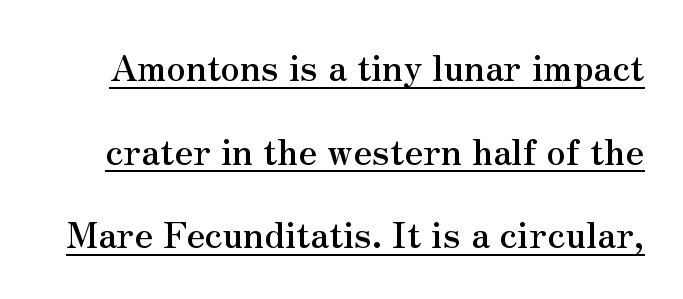
Q: Is the text italic (slanted)? A: No, it is upright.
Q: Is the typeface a serif or a sans-serif typeface? A: Serif.
Q: Is the text underlined? A: Yes.
Q: Is the spacing between letters normal or unusually wide? A: Normal.
Q: Is the spacing between lines tight, normal or loose? A: Loose.
Q: Width (condensed, normal, or wide)? A: Normal.
Q: Stroke contrast? A: Medium.
Q: x-height? A: Small.
Q: Monospaced? A: No.
